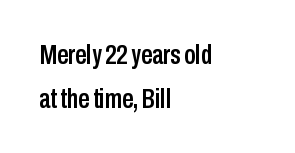
The image shows 28 px condensed sans-serif type, upright; set left-aligned, normal line spacing (1.56x), normal letter spacing, not underlined; low stroke contrast and a medium x-height.
